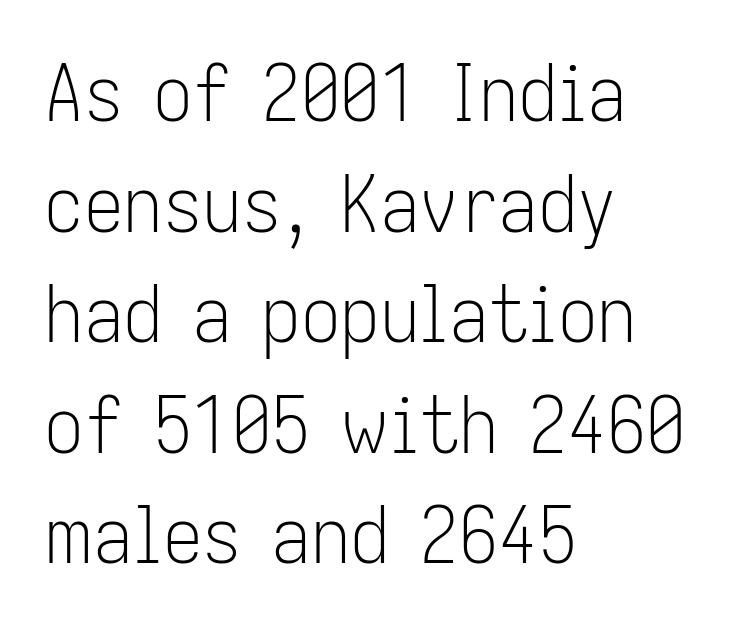
The image shows 79 px light, condensed sans-serif type, upright; set left-aligned, normal line spacing (1.4x), normal letter spacing, not underlined; low stroke contrast and a medium x-height.
